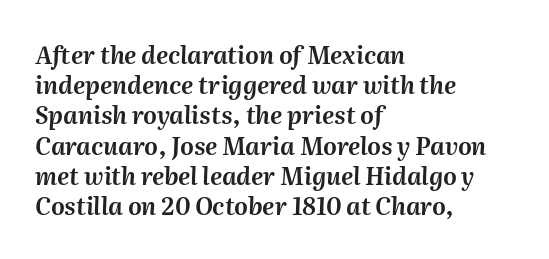
The image shows 24 px text type, italic (leaning right); set left-aligned, normal line spacing (1.26x), normal letter spacing, not underlined.
